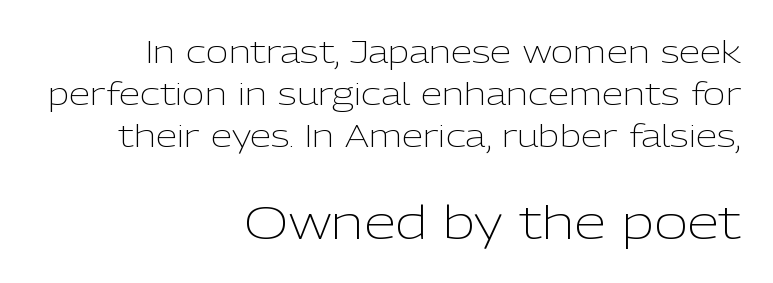
The image shows 46 px light sans-serif type, upright; set right-aligned, normal line spacing (1.35x), normal letter spacing, not underlined; the second (bottom) block is 1.48x larger; low stroke contrast and a medium x-height.
